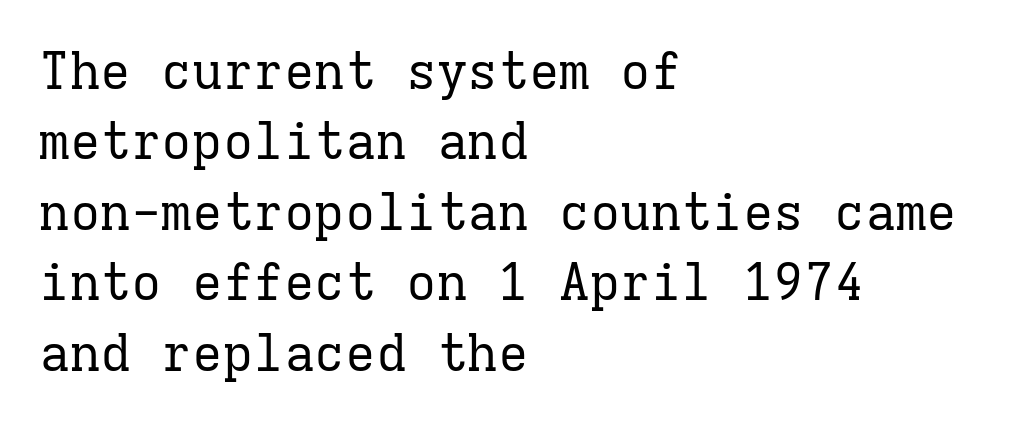
The image shows 51 px regular-weight serif type, upright, monospaced; set left-aligned, normal line spacing (1.38x), normal letter spacing, not underlined; low stroke contrast and a medium x-height.
